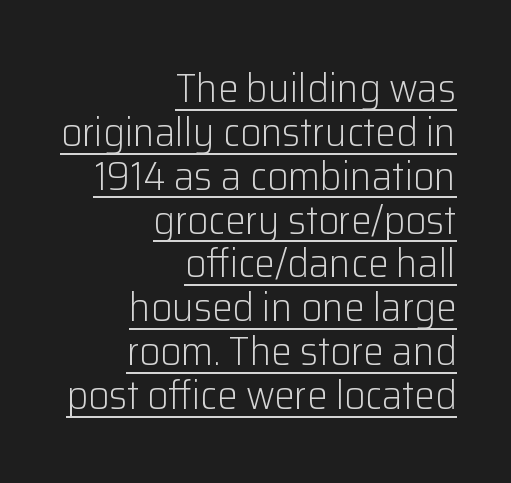
{"serif": "no", "italic": "no", "bold": "no", "weight": "light", "width": "normal", "stroke_contrast": "low", "x_height": "medium", "monospaced": "no", "underline": "yes", "align": "right", "line_spacing": "tight", "line_spacing_ratio": 1.07, "letter_spacing": "normal", "letter_spacing_em": 0.0, "glyph_px": 41}
